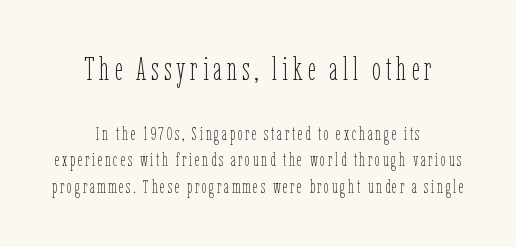
{"italic": "no", "bold": "no", "weight": "thin", "width": "condensed", "stroke_contrast": "low", "x_height": "medium", "monospaced": "no", "underline": "no", "align": "center", "line_spacing": "normal", "line_spacing_ratio": 1.47, "larger_block": "first", "size_ratio": 1.78, "glyph_px": 32}
